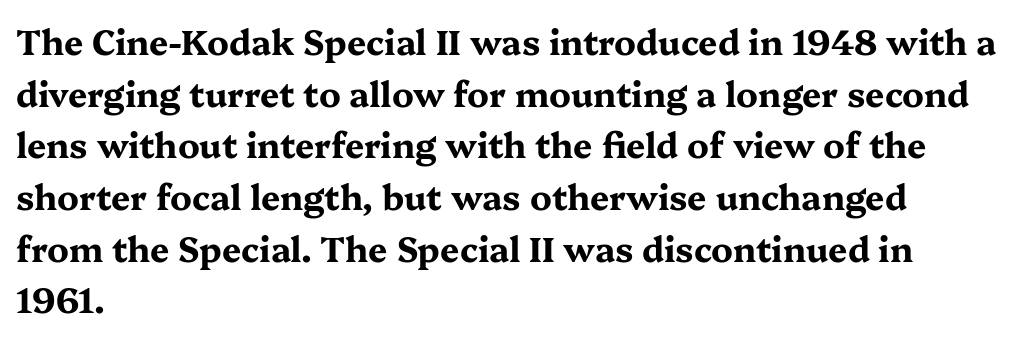
The image shows 34 px bold, wide serif type, upright; set left-aligned, normal line spacing (1.52x), normal letter spacing, not underlined; medium stroke contrast and a medium x-height.
